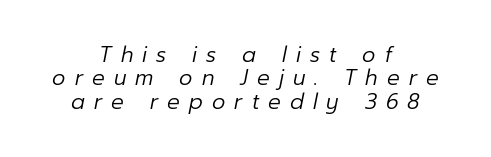
The image shows 21 px text type, italic (leaning right); set centered, tight line spacing (1.11x), unusually wide letter spacing (+0.43 em), not underlined.
